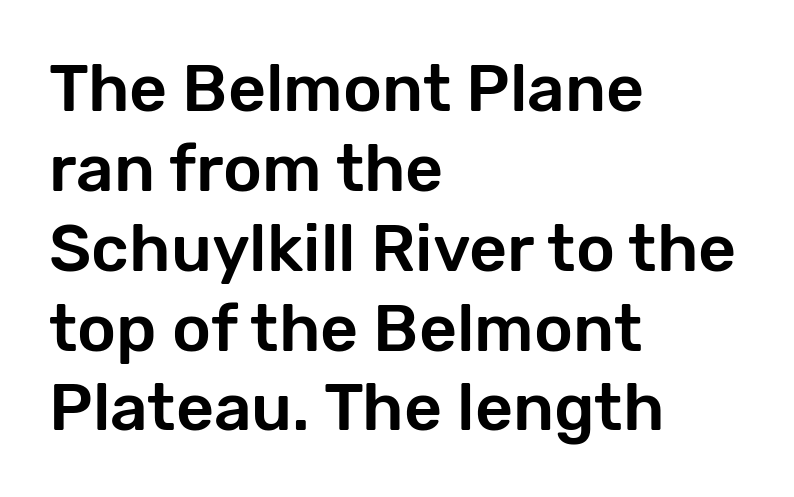
This rendering leaves character spacing at its baseline value. Layout note: lines flush left. Each letter keeps its own natural width here, so spacing adapts to shape. Tall strokes in this sample are plumb rather than angled.
